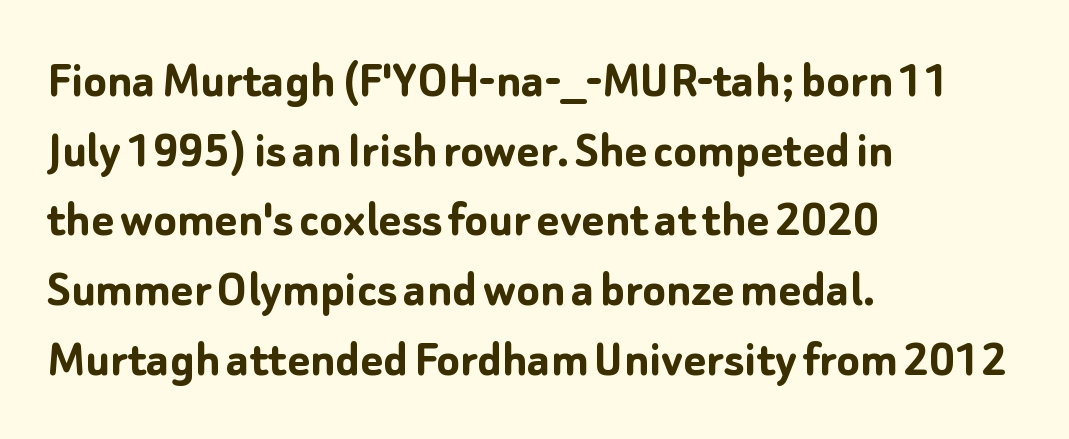
The image shows 54 px semibold sans-serif type, upright; set left-aligned, normal line spacing (1.29x), normal letter spacing, not underlined; low stroke contrast and a medium x-height.
